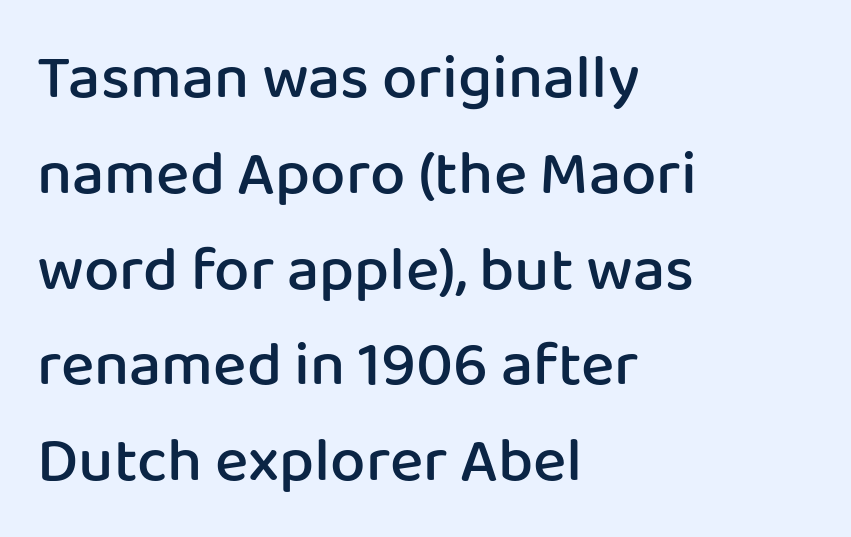
In terms of weight, the rendering is demibold, just under bold. Do the letters lean? They stand straight. No feet cap the strokes, marking this as sans-serif type. Words float on clear page, feet unadorned.
